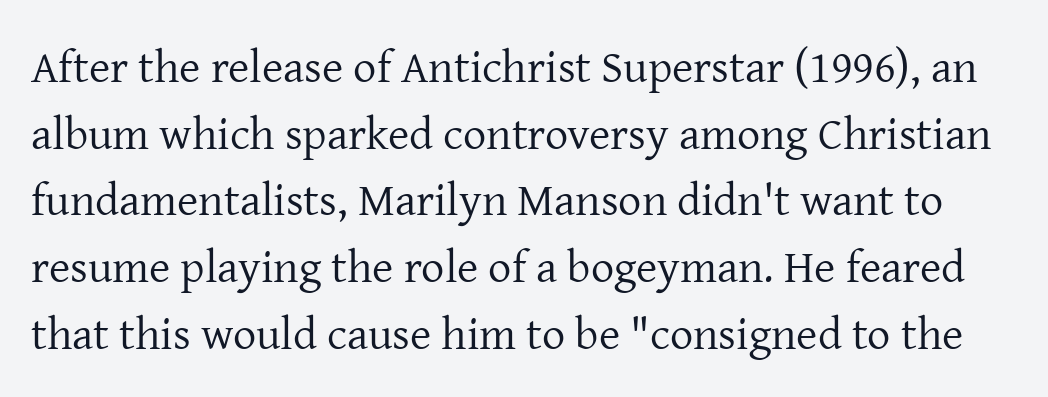
{"serif": "yes", "italic": "no", "bold": "no", "weight": "regular", "width": "normal", "stroke_contrast": "low", "x_height": "medium", "monospaced": "no", "underline": "no", "line_spacing": "normal", "line_spacing_ratio": 1.45, "letter_spacing": "normal", "letter_spacing_em": 0.0, "glyph_px": 46}
